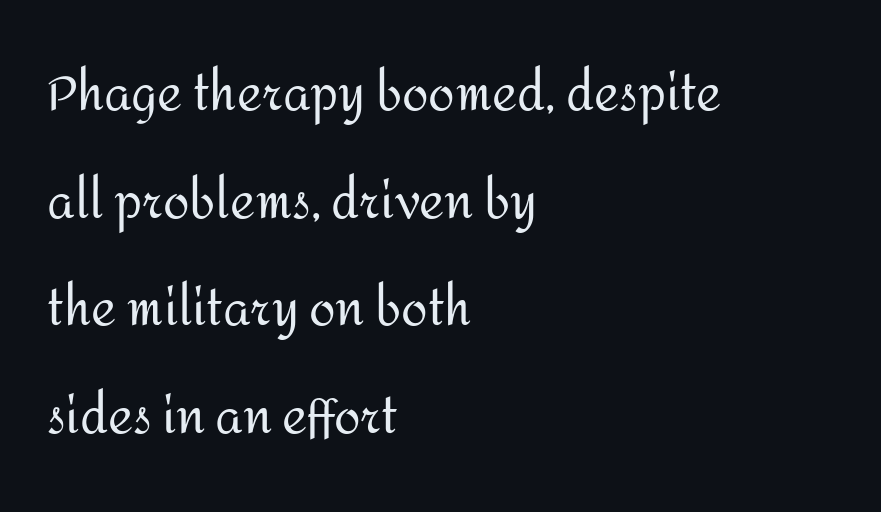
Q: Is the text bold? A: No.
Q: Is the text italic (slanted)? A: No, it is upright.
Q: Is the typeface a serif or a sans-serif typeface? A: Sans-serif.
Q: Is the text underlined? A: No.
Q: How is the paragraph aligned? A: Left-aligned.
Q: Is the spacing between letters normal or unusually wide? A: Normal.
Q: Is the spacing between lines tight, normal or loose? A: Loose.
Q: Width (condensed, normal, or wide)? A: Normal.
Q: Stroke contrast? A: Medium.
Q: x-height? A: Medium.
Q: Monospaced? A: No.
